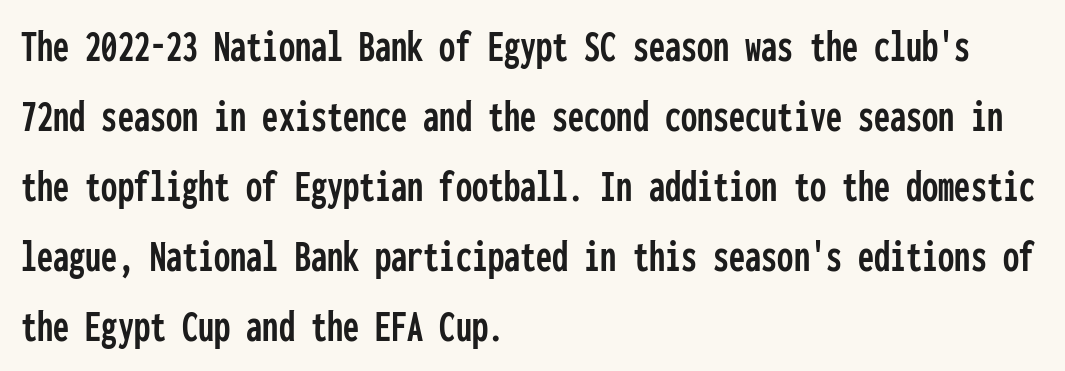
A student would call this left alignment; a typographer would say flush left, rag right. When letters stand straight like this, we call the style roman or upright. Serif or sans? Sans — the stroke terminals are bare. Nobody touched the tracking dial on this one. The letters march in equal steps, a hallmark of fixed-pitch type.
